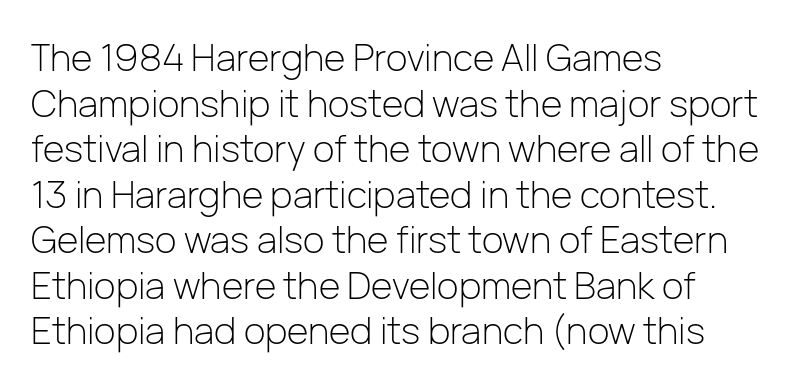
Q: Is the text bold? A: No.
Q: Is the text italic (slanted)? A: No, it is upright.
Q: Is the typeface a serif or a sans-serif typeface? A: Sans-serif.
Q: Is the text underlined? A: No.
Q: How is the paragraph aligned? A: Left-aligned.
Q: Is the spacing between letters normal or unusually wide? A: Normal.
Q: Width (condensed, normal, or wide)? A: Normal.
Q: Stroke contrast? A: Low.
Q: x-height? A: Medium.
Q: Monospaced? A: No.
